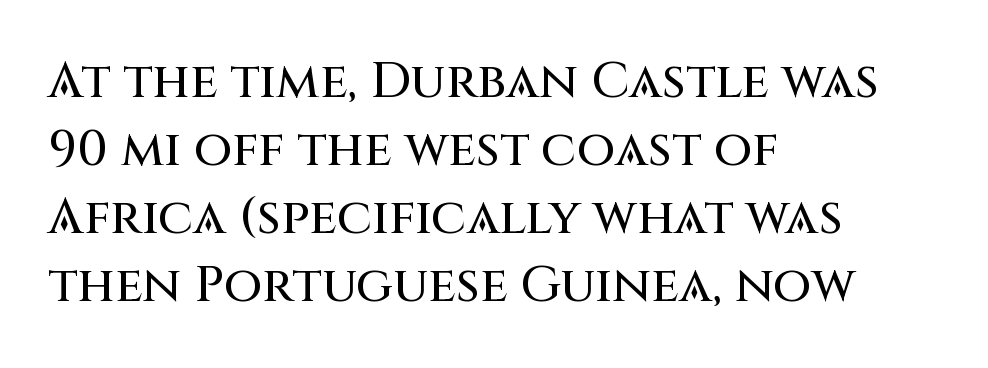
The image shows 50 px sans-serif type, upright; set left-aligned, normal line spacing (1.36x), normal letter spacing, not underlined; medium stroke contrast and a large x-height.
